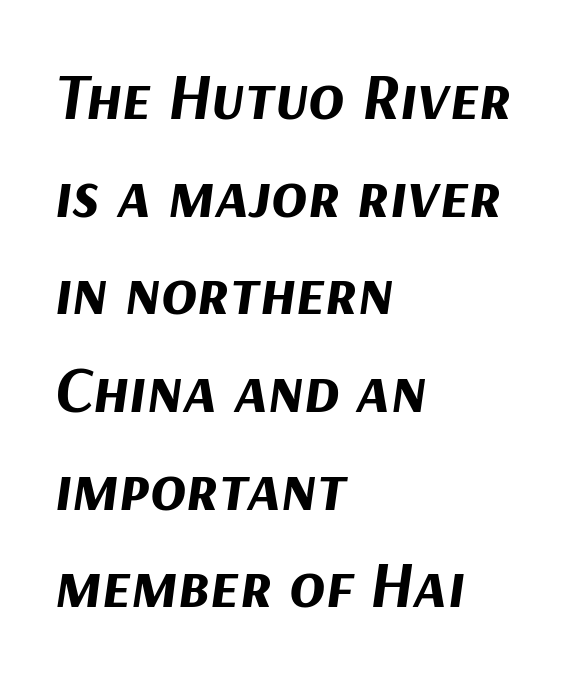
Q: Is the text bold? A: Yes.
Q: Is the text italic (slanted)? A: Yes, it leans right by about 9 degrees.
Q: Is the text underlined? A: No.
Q: How is the paragraph aligned? A: Left-aligned.
Q: Is the spacing between letters normal or unusually wide? A: Normal.
Q: Is the spacing between lines tight, normal or loose? A: Normal.
Q: Width (condensed, normal, or wide)? A: Normal.
Q: Stroke contrast? A: Medium.
Q: x-height? A: Medium.
Q: Monospaced? A: No.
